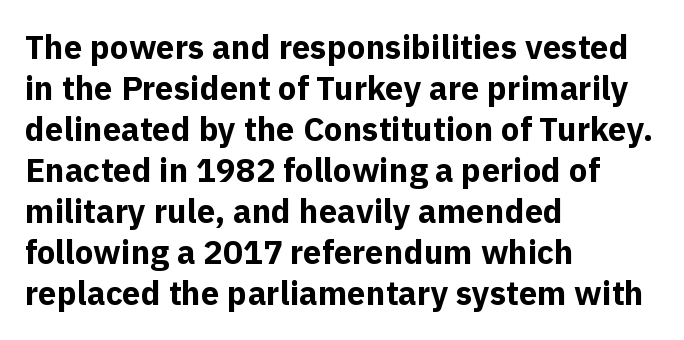
Q: Is the text bold? A: Yes.
Q: Is the text italic (slanted)? A: No, it is upright.
Q: Is the typeface a serif or a sans-serif typeface? A: Sans-serif.
Q: Is the text underlined? A: No.
Q: How is the paragraph aligned? A: Left-aligned.
Q: Is the spacing between letters normal or unusually wide? A: Normal.
Q: Width (condensed, normal, or wide)? A: Normal.
Q: x-height? A: Medium.
Q: Monospaced? A: No.
